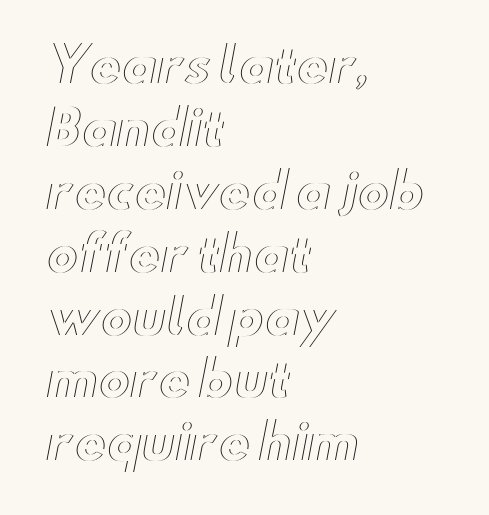
The image shows 48 px wide type; set left-aligned, normal line spacing (1.31x), normal letter spacing, not underlined; a small x-height.
